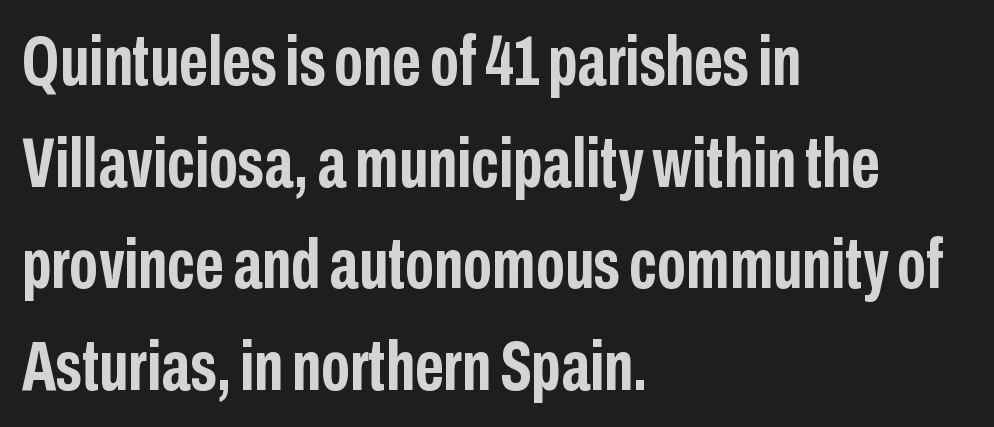
Q: Is the text bold? A: Yes.
Q: Is the text italic (slanted)? A: No, it is upright.
Q: Is the typeface a serif or a sans-serif typeface? A: Sans-serif.
Q: Is the text underlined? A: No.
Q: How is the paragraph aligned? A: Left-aligned.
Q: Is the spacing between letters normal or unusually wide? A: Normal.
Q: Is the spacing between lines tight, normal or loose? A: Normal.
Q: Width (condensed, normal, or wide)? A: Condensed.
Q: Stroke contrast? A: Low.
Q: x-height? A: Medium.
Q: Monospaced? A: No.
